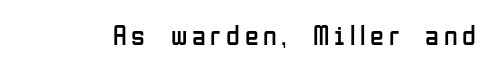
{"serif": "no", "italic": "no", "bold": "no", "weight": "regular", "width": "condensed", "stroke_contrast": "low", "x_height": "medium", "monospaced": "no", "underline": "no", "glyph_px": 28}
